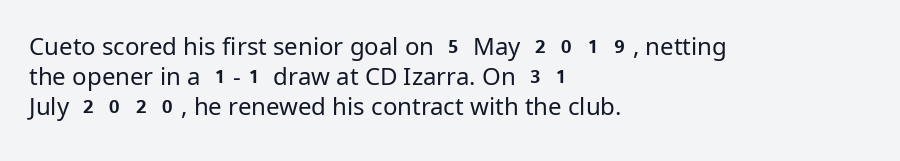
{"italic": "no", "bold": "no", "underline": "no", "align": "left", "line_spacing": "normal", "line_spacing_ratio": 1.26, "letter_spacing": "normal", "letter_spacing_em": 0.0, "glyph_px": 24}
